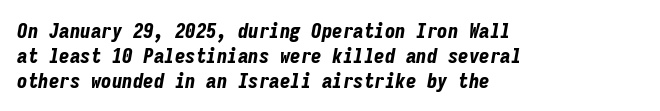
The rendering keeps characters at their native spacing. Where is the straight margin? On the left. Its strokes are broad and dark, the hallmark of bold type. Descender tails drop into unmarked territory.
